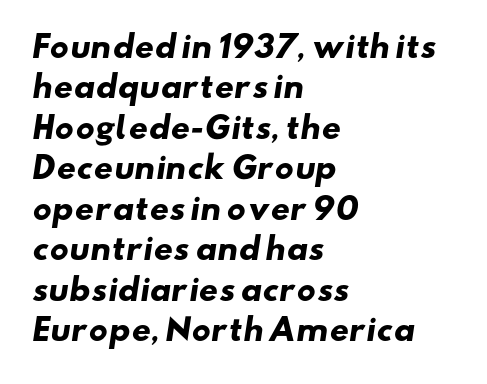
The image shows 30 px heavy, wide sans-serif type; set left-aligned, normal line spacing (1.35x), normal letter spacing, not underlined; low stroke contrast and a small x-height.
